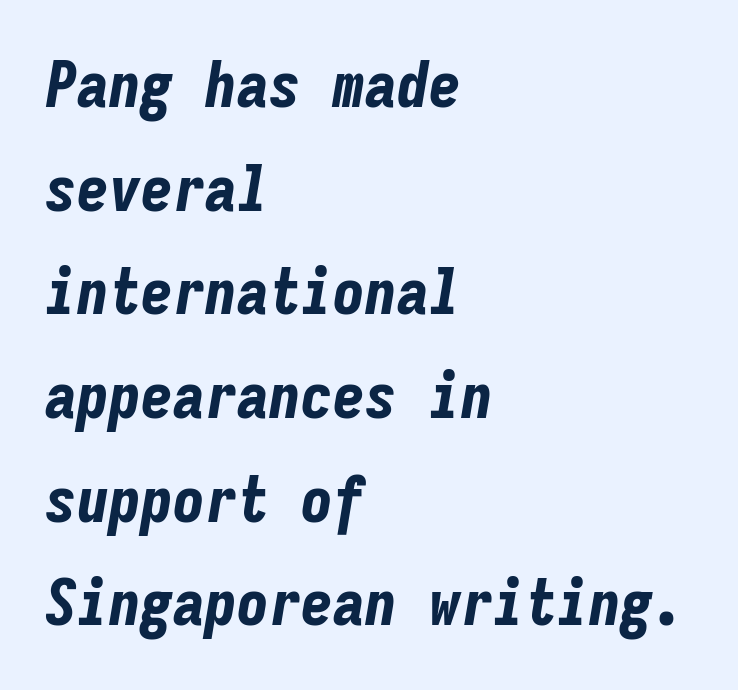
These lines carry a lot of weight — the face is fully bold. These lines are set flush left with a ragged right edge. Spacing verdict: monospaced, one width for all characters. Is the type slanted? Yes — the strokes lean at a clear angle. The zone under the glyphs is completely vacant. Here the glyphs are tracked normally, forming tight word shapes.
